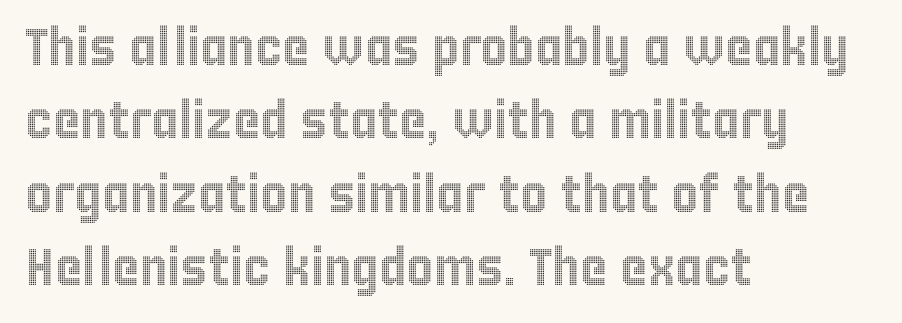
This sample has the flowing, uneven cadence of proportional lettering. One-word summary of the alignment: left. The area under the type is left untouched. The lines sit at an ordinary, default distance from one another. Inter-character spacing is left at the font's built-in metrics. Does the lettering tilt? It doesn't — this is upright.
